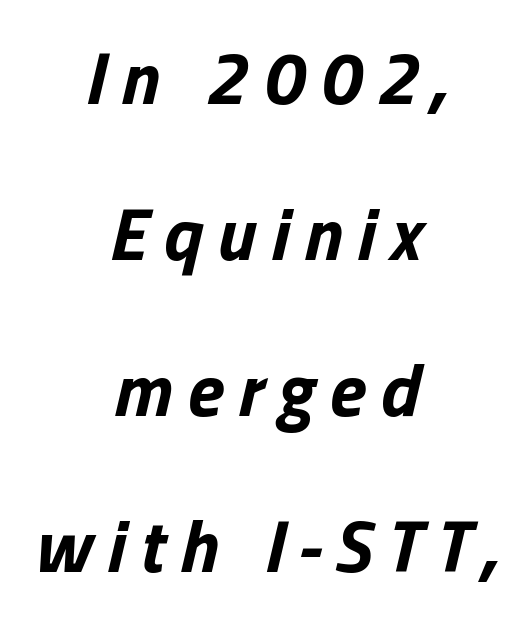
{"italic": "yes", "lean": "right", "slant_degrees": 13, "bold": "yes", "weight": "bold", "width": "normal", "stroke_contrast": "low", "x_height": "medium", "monospaced": "no", "underline": "no", "align": "center", "line_spacing": "loose", "line_spacing_ratio": 2.08, "letter_spacing": "wide", "letter_spacing_em": 0.2, "glyph_px": 75}
